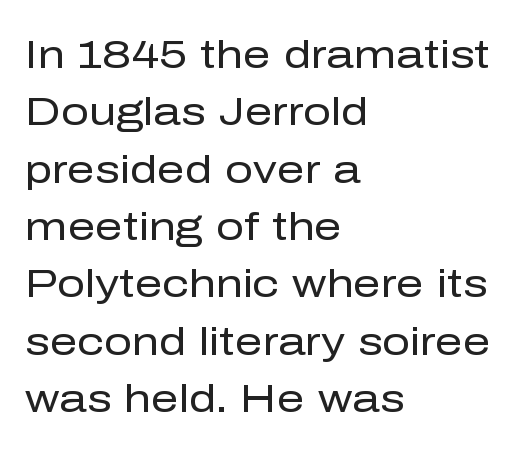
The vertical gap from one line to the next is medium. In terms of letterspacing, this is plain default setting. Grotesque or geometric, the face here clearly has no serifs. The font sits on the lighter half of the weight spectrum, regular included. The words here are not underlined.
